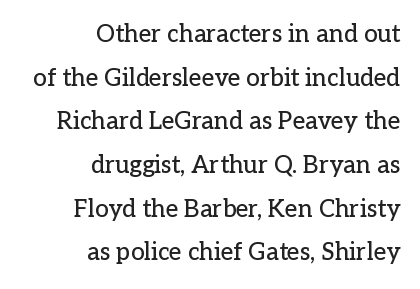
Short note: letters normally spaced. In terms of posture, this sample is upright. The baseline area is clear. Right-aligned paragraph, ragged on the left.
